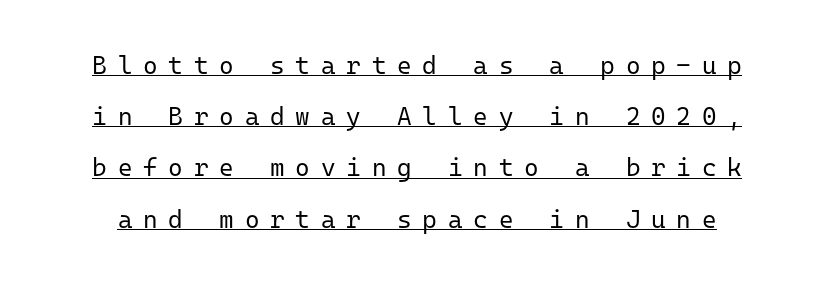
Q: Is the text bold? A: No.
Q: Is the text italic (slanted)? A: No, it is upright.
Q: Is the text underlined? A: Yes.
Q: Is the spacing between letters normal or unusually wide? A: Unusually wide.
Q: Is the spacing between lines tight, normal or loose? A: Loose.
